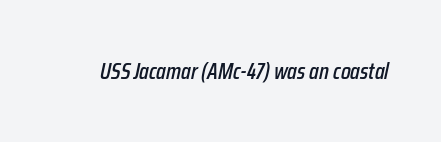
{"italic": "yes", "lean": "right", "slant_degrees": 12, "underline": "no", "letter_spacing": "normal", "letter_spacing_em": 0.0, "glyph_px": 23}
